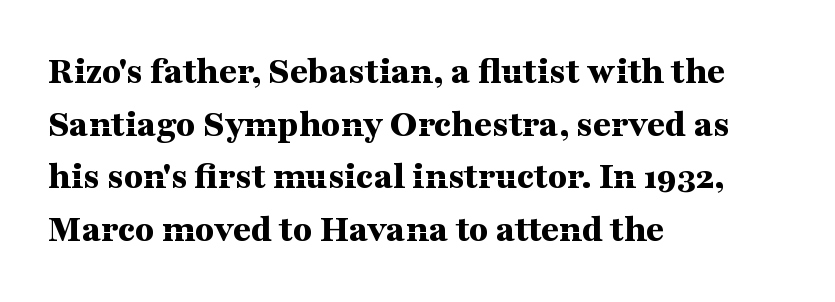
Does the weight exceed regular? Yes, all the way to bold. The rendering keeps characters at their native spacing. Horizontal bands of white between lines are of average thickness. The typesetter chose a ragged-right arrangement here.
